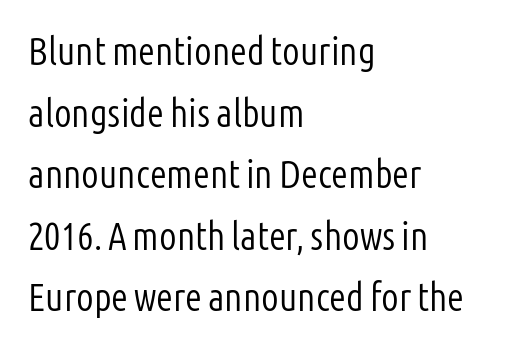
Leftover space on each line is placed entirely after the last word. The specimen omits any rule beneath the text block's lines. Line spacing here is normal. No italicization has been applied; the sample stays upright. The letterforms sit shoulder to shoulder at normal distance. Character widths vary here, with narrow letters taking less room than wide ones.
